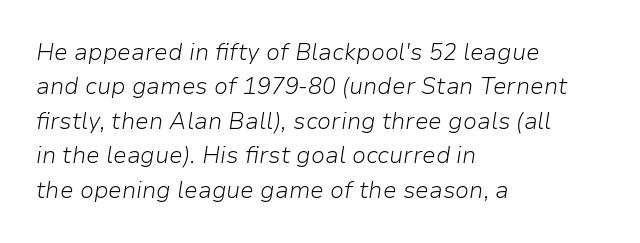
Summary of weight: not heavy and not bold. Between one letter and the next there's only the usual sliver of space. Leading matches the norm, producing a regular column. Does the copy run flush right? No — it runs flush left.
